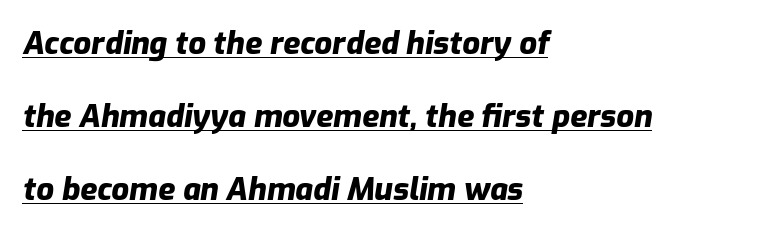
{"italic": "yes", "lean": "right", "slant_degrees": 9, "bold": "yes", "weight": "heavy", "width": "normal", "stroke_contrast": "low", "x_height": "medium", "monospaced": "no", "underline": "yes", "align": "left", "line_spacing": "loose", "line_spacing_ratio": 2.36, "letter_spacing": "normal", "letter_spacing_em": 0.0, "glyph_px": 31}
